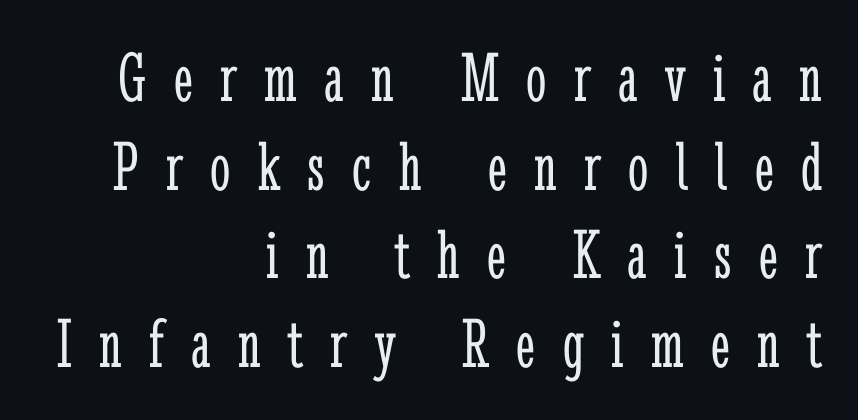
The image shows 72 px light, condensed serif type, upright; set right-aligned, line spacing 1.23x, unusually wide letter spacing (+0.38 em), not underlined; low stroke contrast and a medium x-height.
